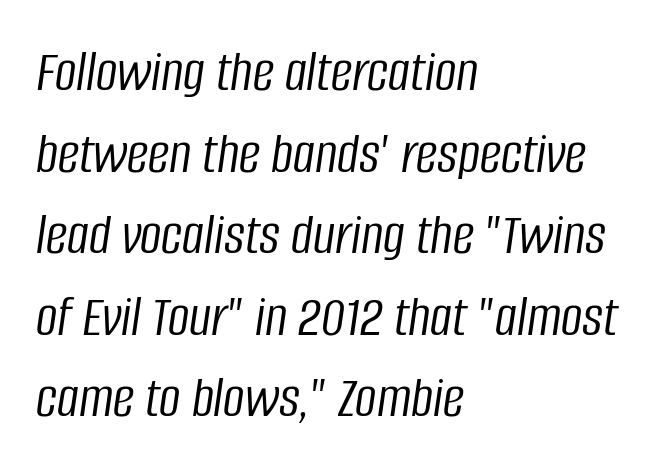
{"italic": "yes", "lean": "right", "slant_degrees": 8, "bold": "no", "weight": "light", "width": "condensed", "stroke_contrast": "low", "x_height": "large", "monospaced": "no", "underline": "no", "align": "left", "line_spacing": "normal", "line_spacing_ratio": 1.36, "letter_spacing": "normal", "letter_spacing_em": 0.0, "glyph_px": 60}
